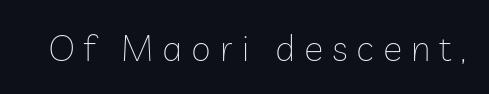
{"serif": "no", "italic": "no", "bold": "no", "weight": "thin", "width": "normal", "stroke_contrast": "low", "x_height": "medium", "monospaced": "no", "underline": "no", "letter_spacing": "wide", "letter_spacing_em": 0.25, "glyph_px": 36}
